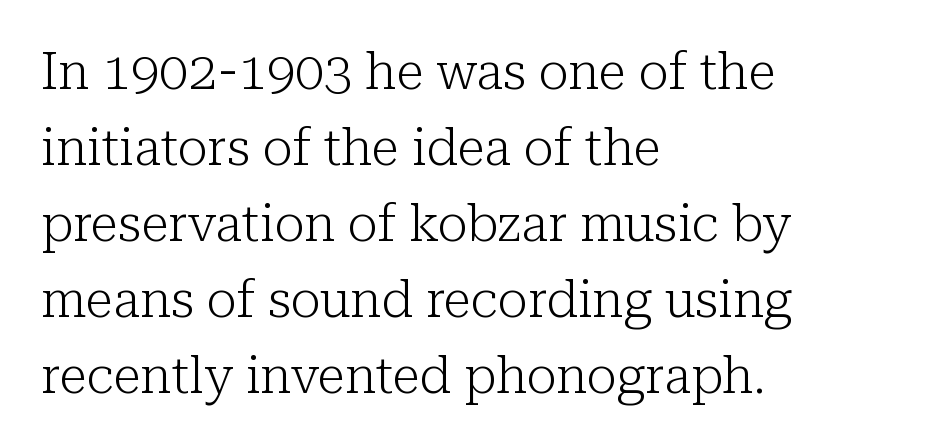
{"serif": "yes", "italic": "no", "bold": "no", "weight": "light", "width": "normal", "stroke_contrast": "low", "x_height": "medium", "monospaced": "no", "underline": "no", "align": "left", "line_spacing": "normal", "line_spacing_ratio": 1.49, "letter_spacing": "normal", "letter_spacing_em": 0.0, "glyph_px": 51}
